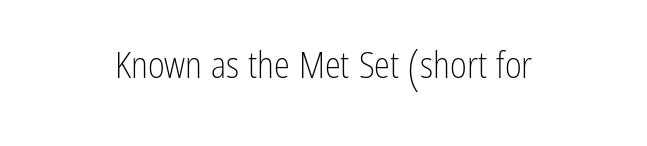
Letters have the restrained weight of plain body copy at most. Type without underlining. Do the letters lean? They stand straight. These lines are rendered in a variable-pitch font. Between one letter and the next there's only the usual sliver of space. Each letter's strokes conclude bluntly, with no projecting serifs.
